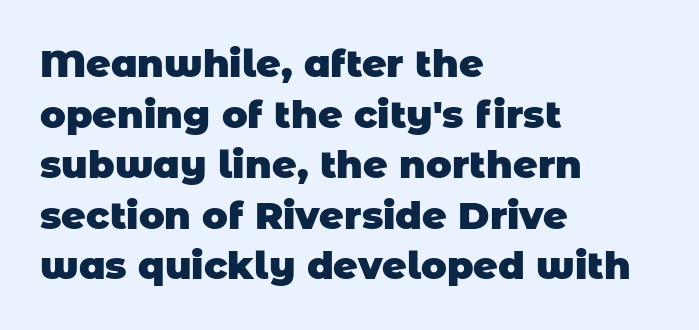
Note the varied advance widths — an 'i' is clearly narrower than an 'm'. The rendering shows plain stroke endings on the letterforms — a sans-serif design. Glyph-to-glyph distance matches everyday printed text. Line spacing here is normal. The string is rendered with underlining switched off. The characters look thick and weighty, a clear bold.
